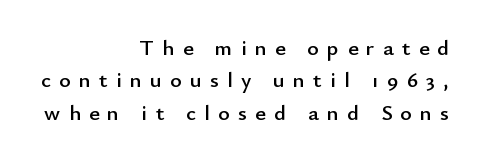
The image shows 22 px text type, upright; set right-aligned, normal line spacing (1.47x), unusually wide letter spacing (+0.38 em), not underlined.
